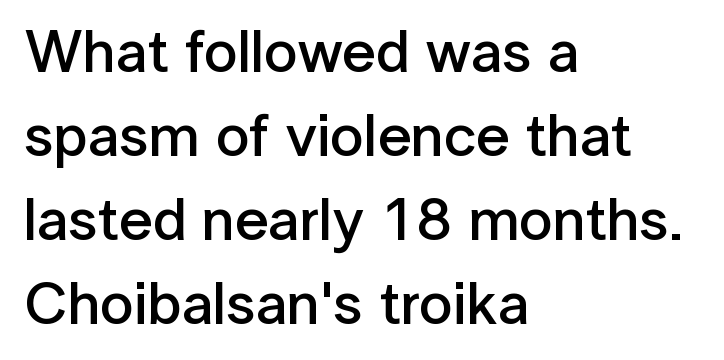
Q: Is the text bold? A: Semi-bold.
Q: Is the text italic (slanted)? A: No, it is upright.
Q: Is the typeface a serif or a sans-serif typeface? A: Sans-serif.
Q: Is the text underlined? A: No.
Q: How is the paragraph aligned? A: Left-aligned.
Q: Is the spacing between letters normal or unusually wide? A: Normal.
Q: Is the spacing between lines tight, normal or loose? A: Normal.
Q: Width (condensed, normal, or wide)? A: Normal.
Q: Stroke contrast? A: Low.
Q: x-height? A: Medium.
Q: Monospaced? A: No.
